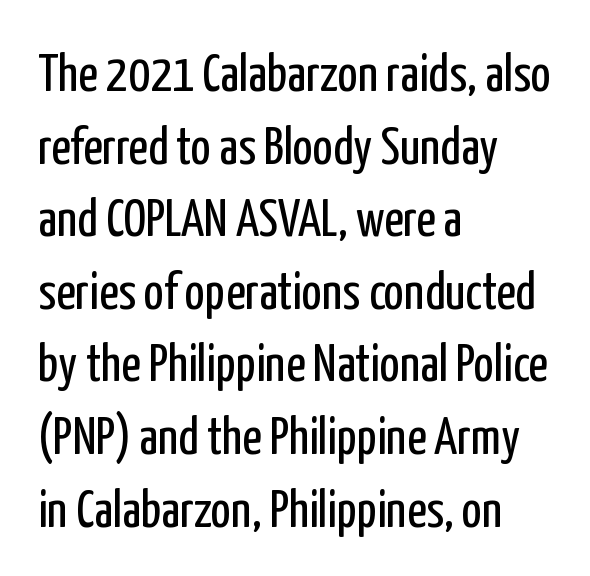
The image shows 53 px regular-weight, condensed sans-serif type, upright; set left-aligned, normal line spacing (1.37x), normal letter spacing, not underlined; low stroke contrast and a medium x-height.
